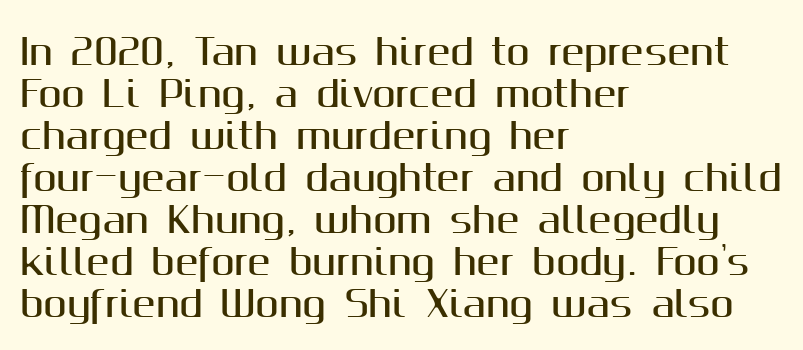
The image shows 35 px sans-serif type, upright; set left-aligned, line spacing 1.2x, normal letter spacing, not underlined; medium stroke contrast and a medium x-height.
